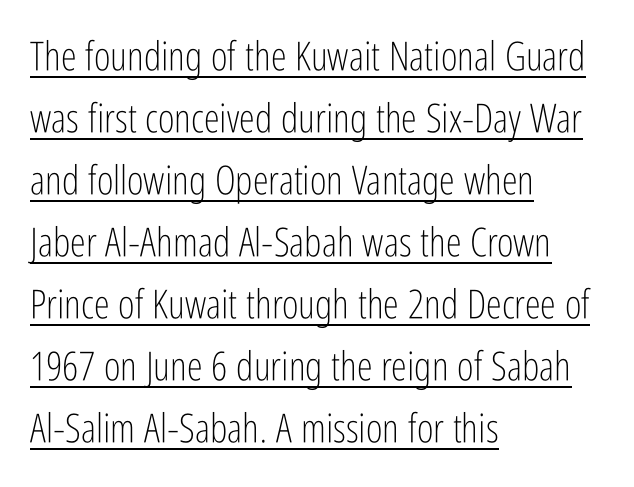
{"serif": "no", "italic": "no", "bold": "no", "weight": "light", "width": "condensed", "stroke_contrast": "low", "x_height": "medium", "monospaced": "no", "underline": "yes", "align": "left", "line_spacing": "normal", "line_spacing_ratio": 1.55, "letter_spacing": "normal", "letter_spacing_em": 0.0, "glyph_px": 40}
